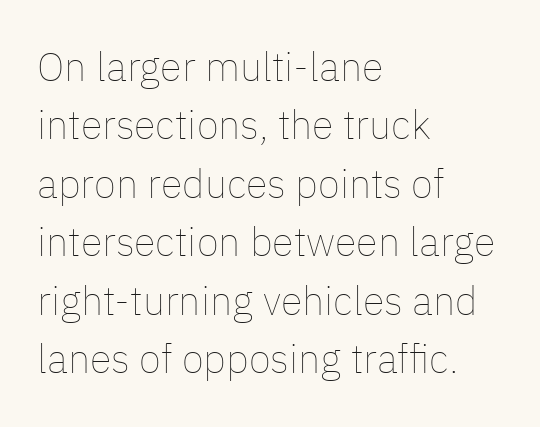
Notice how the stems are strictly vertical — no italics here. Is the stroke heavy? The answer is a plain regular-or-lighter. Characters follow at the spacing the type designer built in. Words float on clear page, feet unadorned. Here the designer chose a conventional face with non-uniform glyph widths. The compositor pushed each line to the left boundary.
